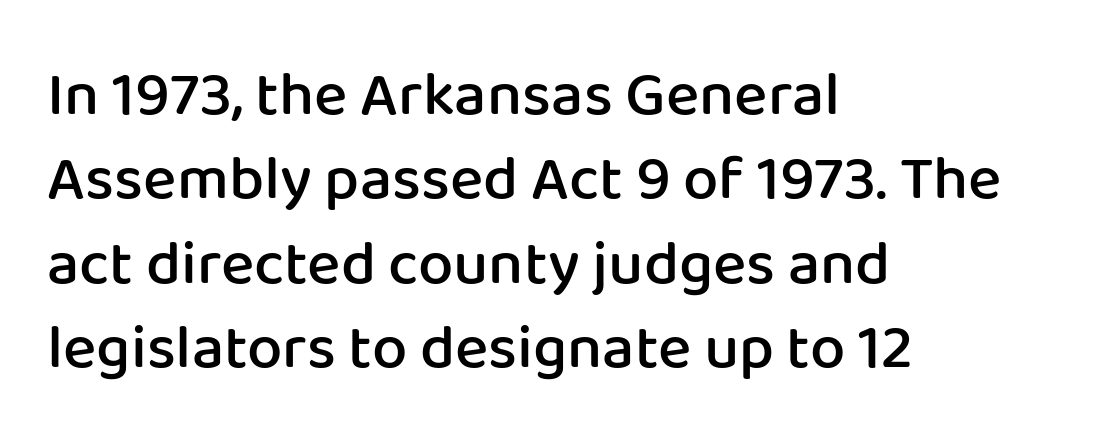
Q: Is the text bold? A: Semi-bold.
Q: Is the text italic (slanted)? A: No, it is upright.
Q: Is the typeface a serif or a sans-serif typeface? A: Sans-serif.
Q: Is the text underlined? A: No.
Q: How is the paragraph aligned? A: Left-aligned.
Q: Is the spacing between letters normal or unusually wide? A: Normal.
Q: Is the spacing between lines tight, normal or loose? A: Normal.
Q: Width (condensed, normal, or wide)? A: Normal.
Q: Stroke contrast? A: Low.
Q: x-height? A: Medium.
Q: Monospaced? A: No.
